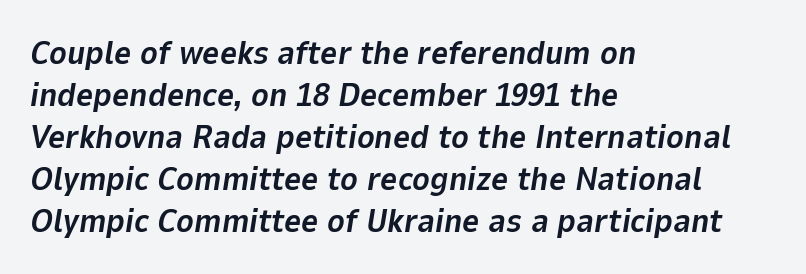
{"italic": "yes", "lean": "right", "slant_degrees": 9, "bold": "yes", "weight": "bold", "width": "normal", "stroke_contrast": "low", "x_height": "medium", "monospaced": "no", "underline": "no", "align": "left", "line_spacing": "normal", "line_spacing_ratio": 1.27, "letter_spacing": "normal", "letter_spacing_em": 0.0, "glyph_px": 33}
